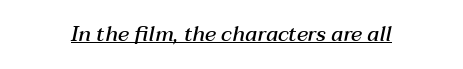
The image shows 21 px text type, italic (leaning right); set centered, normal letter spacing, underlined.
